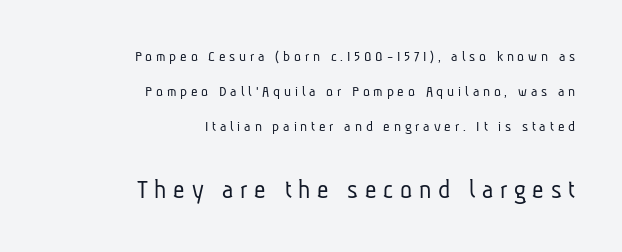
Q: Is the text bold? A: No.
Q: Is the typeface a serif or a sans-serif typeface? A: Sans-serif.
Q: Is the text underlined? A: No.
Q: How is the paragraph aligned? A: Right-aligned.
Q: Is the spacing between letters normal or unusually wide? A: Unusually wide.
Q: Is the spacing between lines tight, normal or loose? A: Loose.
Q: Which block of text is set in a larger size, the first (top) or the second (bottom)? A: The second (bottom) one.
Q: Width (condensed, normal, or wide)? A: Condensed.
Q: Stroke contrast? A: Low.
Q: x-height? A: Medium.
Q: Monospaced? A: No.
